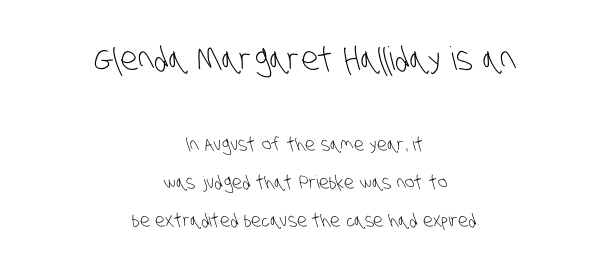
Ink coverage per letter is moderate at most. Do the characters align in a grid? No, the font is proportional. Type without underlining. Rows of type keep a wide berth in the vertical direction. What kind of face is this? One without serifs — a sans. Casual observation: everything's sitting right in the middle.
